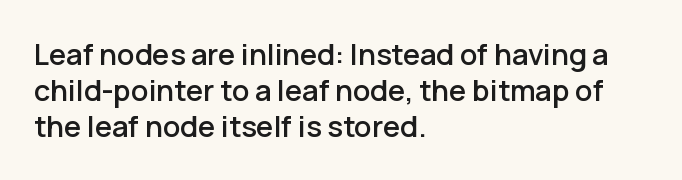
Q: Is the text italic (slanted)? A: No, it is upright.
Q: Is the typeface a serif or a sans-serif typeface? A: Sans-serif.
Q: Is the text underlined? A: No.
Q: How is the paragraph aligned? A: Left-aligned.
Q: Is the spacing between letters normal or unusually wide? A: Normal.
Q: Width (condensed, normal, or wide)? A: Normal.
Q: Stroke contrast? A: Low.
Q: x-height? A: Medium.
Q: Monospaced? A: No.
